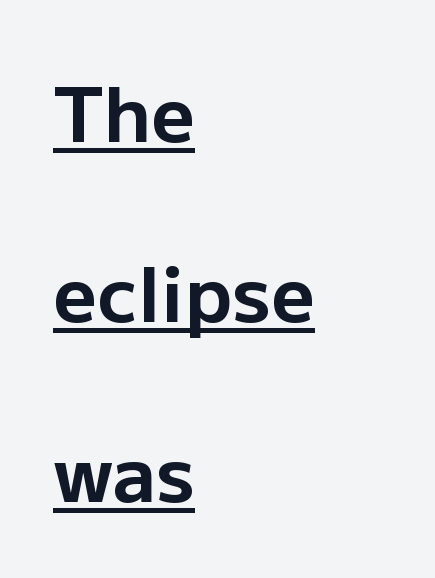
{"serif": "no", "italic": "no", "bold": "yes", "weight": "bold", "width": "normal", "stroke_contrast": "low", "x_height": "medium", "monospaced": "no", "underline": "yes", "align": "left", "line_spacing": "loose", "line_spacing_ratio": 2.37, "letter_spacing": "normal", "letter_spacing_em": 0.0, "glyph_px": 76}
